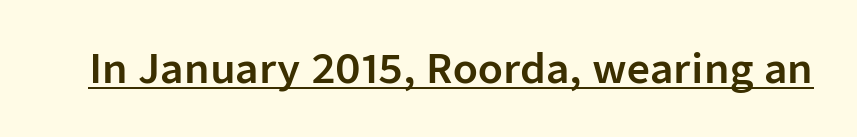
{"serif": "no", "italic": "no", "width": "normal", "stroke_contrast": "low", "x_height": "medium", "monospaced": "no", "underline": "yes", "letter_spacing": "normal", "letter_spacing_em": 0.0, "glyph_px": 40}
